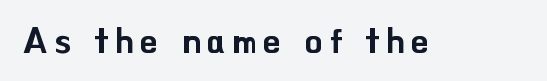
{"serif": "no", "italic": "no", "width": "normal", "stroke_contrast": "low", "x_height": "small", "monospaced": "no", "underline": "no", "glyph_px": 35}
